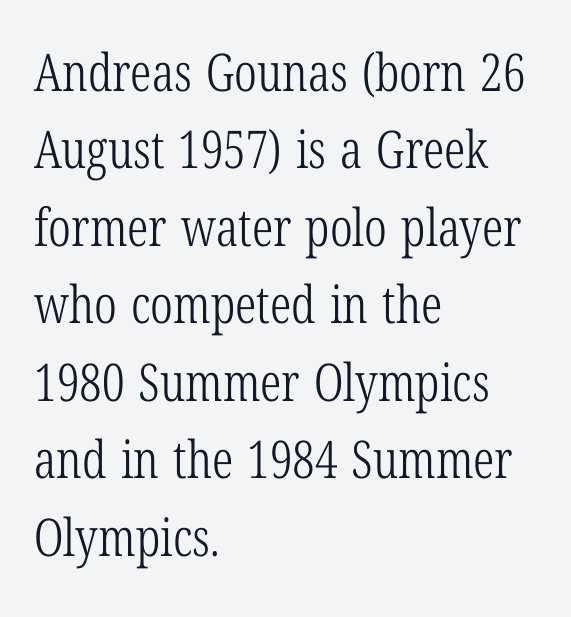
The image shows 52 px light, condensed serif type, upright; set left-aligned, normal line spacing (1.49x), normal letter spacing, not underlined; low stroke contrast and a medium x-height.
